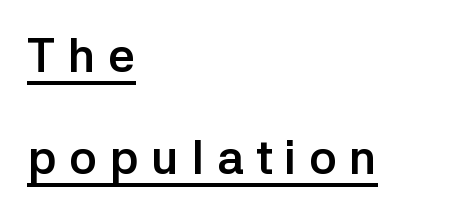
{"serif": "no", "italic": "no", "bold": "yes", "weight": "semibold", "width": "normal", "stroke_contrast": "low", "x_height": "medium", "monospaced": "no", "underline": "yes", "align": "left", "line_spacing": "loose", "line_spacing_ratio": 2.17, "letter_spacing": "wide", "letter_spacing_em": 0.27, "glyph_px": 47}
